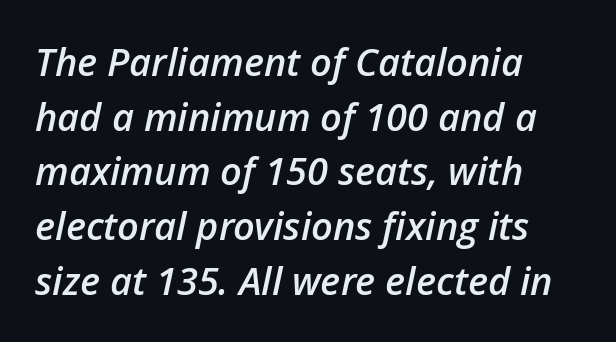
{"italic": "yes", "lean": "right", "slant_degrees": 12, "bold": "semi", "weight": "semibold", "width": "normal", "stroke_contrast": "low", "x_height": "medium", "monospaced": "no", "underline": "no", "align": "left", "line_spacing": "normal", "line_spacing_ratio": 1.44, "letter_spacing": "normal", "letter_spacing_em": 0.0, "glyph_px": 38}
